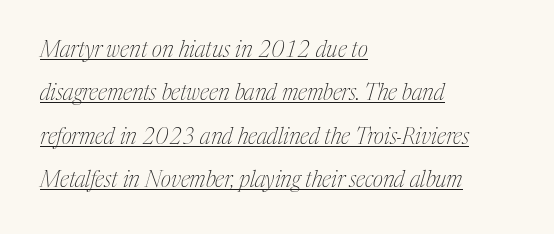
{"italic": "yes", "lean": "right", "slant_degrees": 17, "bold": "no", "underline": "yes", "align": "left", "line_spacing": "loose", "line_spacing_ratio": 1.97, "letter_spacing": "normal", "letter_spacing_em": 0.0, "glyph_px": 22}
